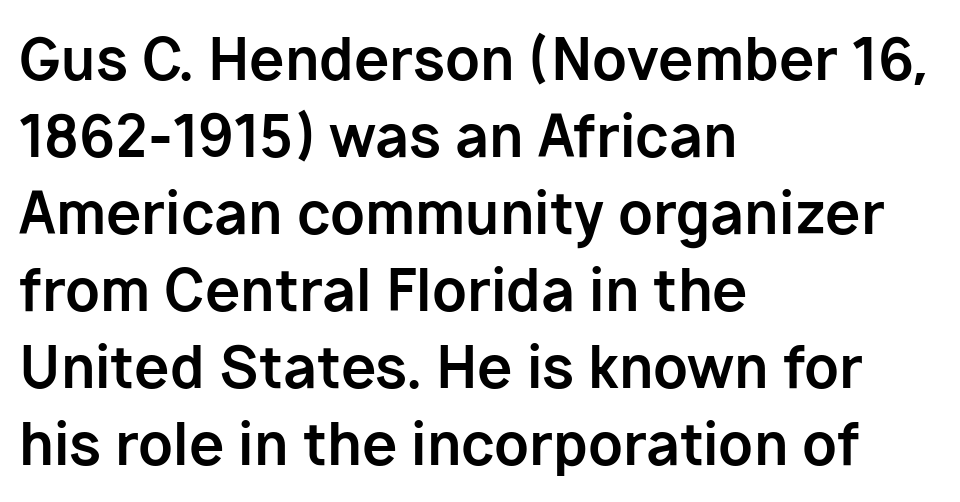
These lines stack with their left ends in a neat column. Is this a fixed-width face? No — the glyphs have proportional, varying widths. On the weight axis this lands at bold, roughly 700. Designer's note — italics off, roman on.
